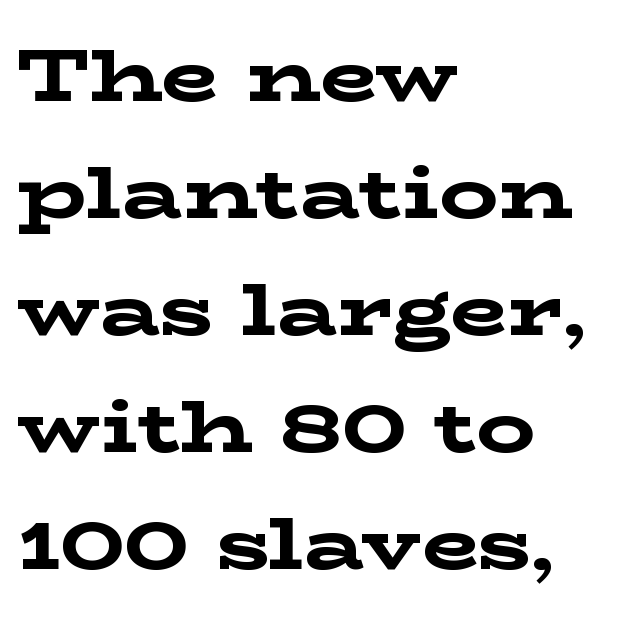
These lines are set flush left with a ragged right edge. These lines were composed using upright roman letters. Students, this is bold: see how much ink each stroke carries. The rendering uses a moderate line-height, typical for paragraphs.
